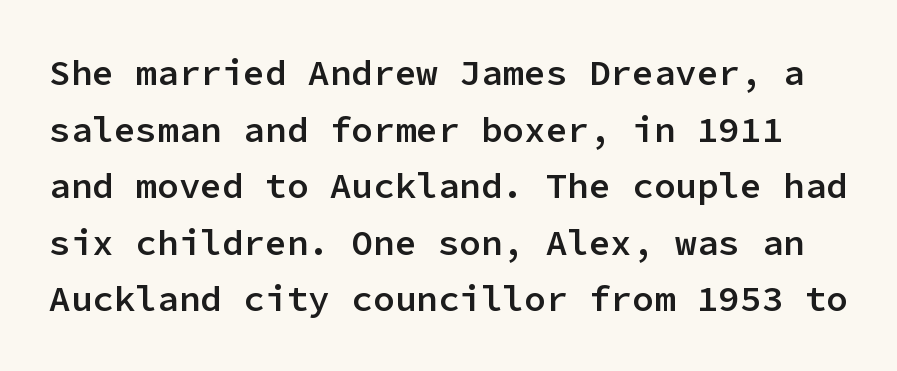
Q: Is the text bold? A: Semi-bold.
Q: Is the text italic (slanted)? A: No, it is upright.
Q: Is the typeface a serif or a sans-serif typeface? A: Sans-serif.
Q: Is the text underlined? A: No.
Q: Is the spacing between letters normal or unusually wide? A: Normal.
Q: Is the spacing between lines tight, normal or loose? A: Normal.
Q: Width (condensed, normal, or wide)? A: Normal.
Q: Stroke contrast? A: Low.
Q: x-height? A: Medium.
Q: Monospaced? A: Yes.
